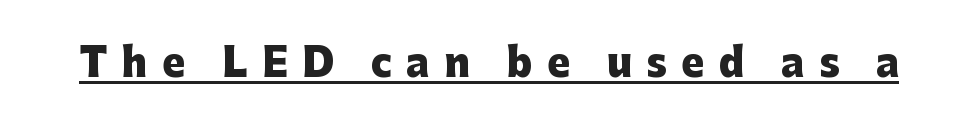
The image shows 38 px heavy sans-serif type, upright; set unusually wide letter spacing (+0.38 em), underlined; low stroke contrast and a medium x-height.
